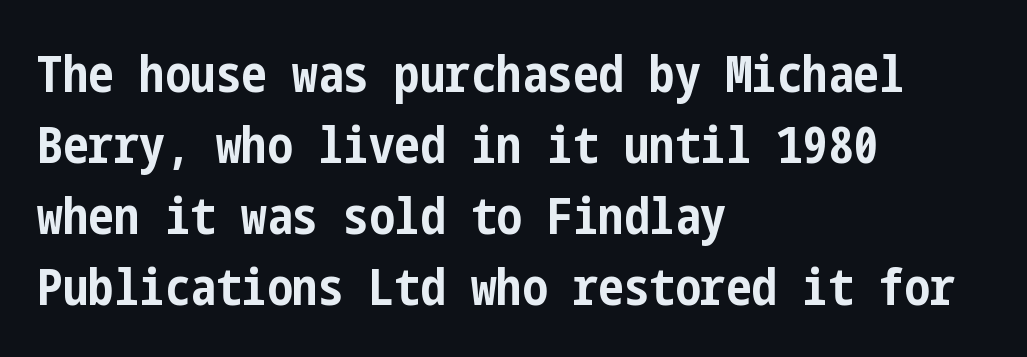
Q: Is the text bold? A: Yes.
Q: Is the text italic (slanted)? A: No, it is upright.
Q: Is the typeface a serif or a sans-serif typeface? A: Sans-serif.
Q: Is the text underlined? A: No.
Q: How is the paragraph aligned? A: Left-aligned.
Q: Is the spacing between letters normal or unusually wide? A: Normal.
Q: Is the spacing between lines tight, normal or loose? A: Normal.
Q: Width (condensed, normal, or wide)? A: Condensed.
Q: Stroke contrast? A: Low.
Q: x-height? A: Medium.
